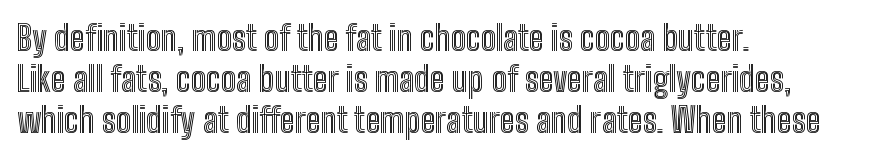
The image shows 34 px condensed type, upright; set left-aligned, line spacing 1.21x, normal letter spacing, not underlined; a medium x-height.
